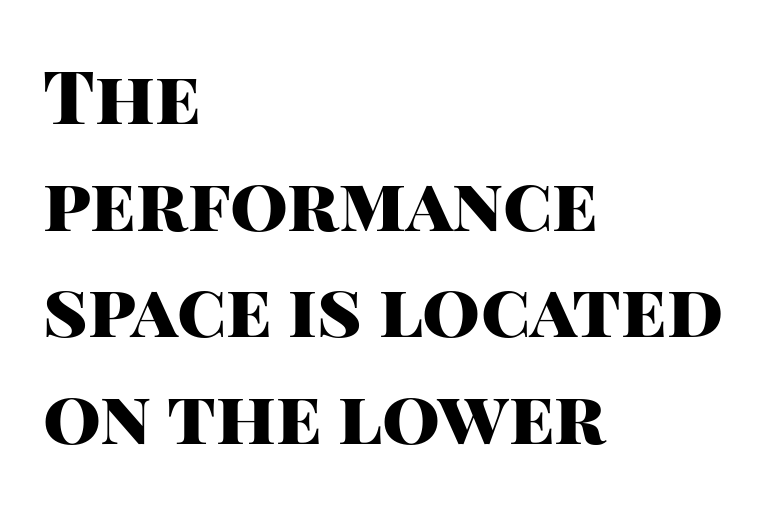
Style check: upright. Varying glyph widths throughout — classic text-font behaviour. The font family rendered here belongs to the sans-serif group. The glyphs are unaccompanied by any horizontal stroke below them.
